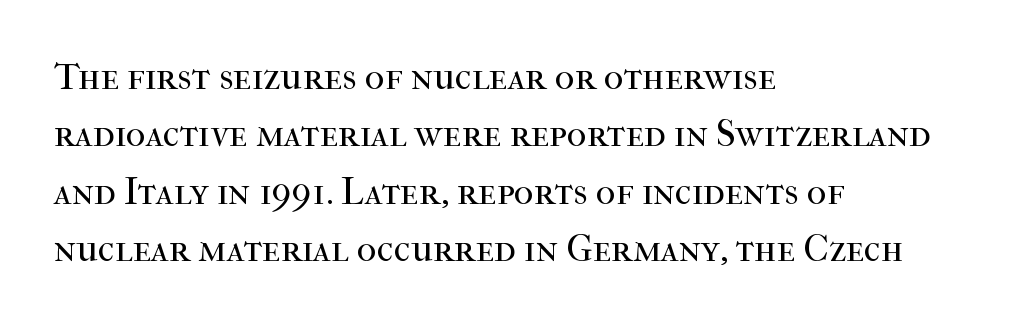
Caption: face not bold, strokes unweighted. A bare baseline throughout the passage. What kind of face is this? One with serifs. No extra tracking has been applied to these lines. The block of text has a typical density, with ordinary space between rows. These lines are rendered in a variable-pitch font.
